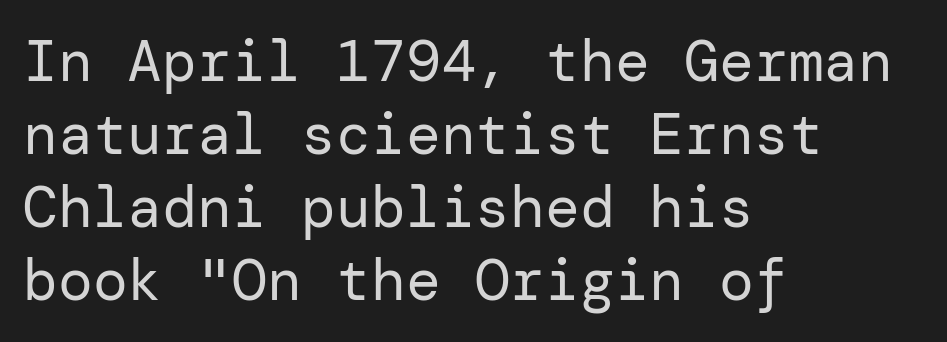
Q: Is the text bold? A: No.
Q: Is the text italic (slanted)? A: No, it is upright.
Q: Is the typeface a serif or a sans-serif typeface? A: Sans-serif.
Q: Is the text underlined? A: No.
Q: How is the paragraph aligned? A: Left-aligned.
Q: Is the spacing between letters normal or unusually wide? A: Normal.
Q: Is the spacing between lines tight, normal or loose? A: Normal.
Q: Width (condensed, normal, or wide)? A: Normal.
Q: Stroke contrast? A: Low.
Q: x-height? A: Medium.
